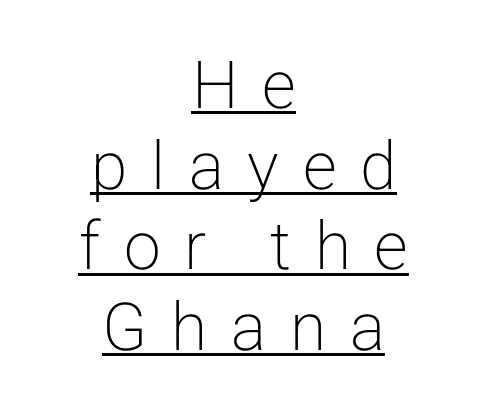
{"serif": "no", "italic": "no", "bold": "no", "weight": "light", "width": "normal", "stroke_contrast": "low", "x_height": "medium", "monospaced": "no", "underline": "yes", "align": "center", "line_spacing_ratio": 1.22, "letter_spacing": "wide", "letter_spacing_em": 0.36, "glyph_px": 66}
